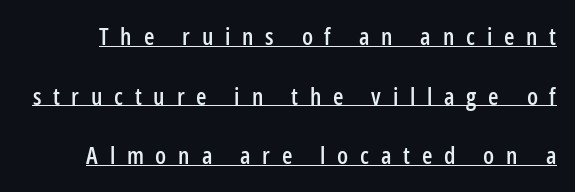
Q: Is the text italic (slanted)? A: No, it is upright.
Q: Is the text underlined? A: Yes.
Q: Is the spacing between letters normal or unusually wide? A: Unusually wide.
Q: Is the spacing between lines tight, normal or loose? A: Loose.
